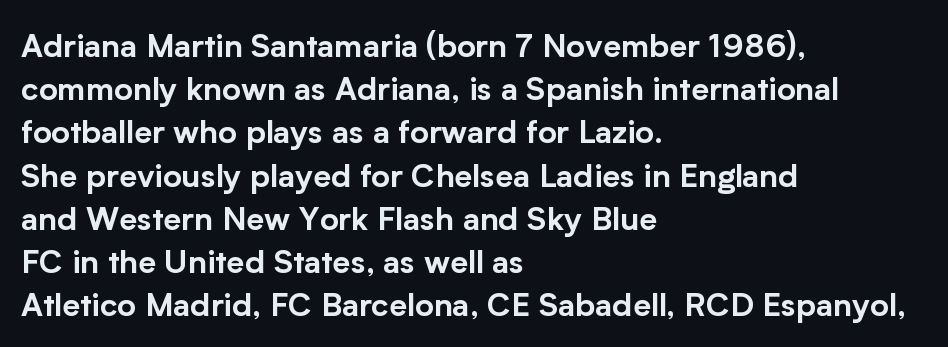
Quick note: underline off. Proportional: the letters do not fall into vertical columns. Leftover space on each line is placed entirely after the last word. These lines are composed in type without serifs.
